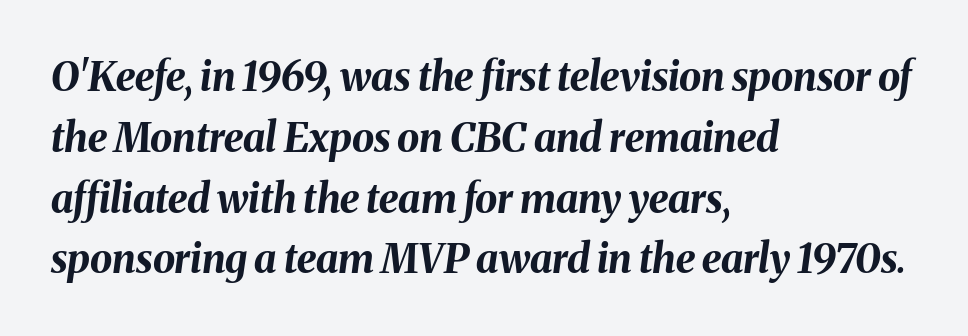
Q: Is the text bold? A: Yes.
Q: Is the text italic (slanted)? A: Yes, it leans right by about 8 degrees.
Q: Is the text underlined? A: No.
Q: How is the paragraph aligned? A: Left-aligned.
Q: Is the spacing between letters normal or unusually wide? A: Normal.
Q: Is the spacing between lines tight, normal or loose? A: Normal.
Q: Width (condensed, normal, or wide)? A: Normal.
Q: Stroke contrast? A: Medium.
Q: x-height? A: Medium.
Q: Monospaced? A: No.
